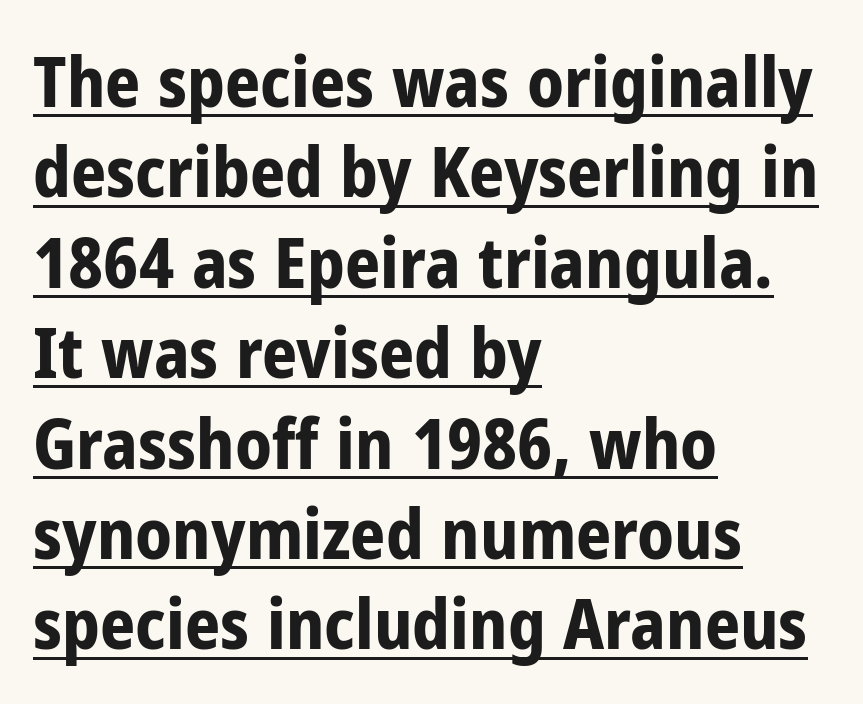
The image shows 69 px bold, condensed sans-serif type, upright; set left-aligned, normal line spacing (1.31x), normal letter spacing, underlined; low stroke contrast and a medium x-height.
